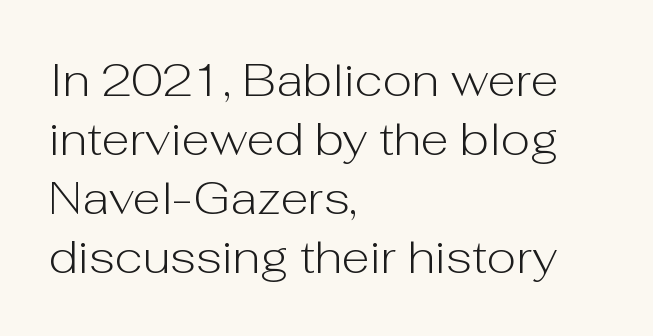
{"serif": "no", "italic": "no", "bold": "no", "weight": "light", "width": "normal", "stroke_contrast": "low", "x_height": "medium", "monospaced": "no", "underline": "no", "align": "left", "line_spacing": "normal", "line_spacing_ratio": 1.28, "letter_spacing": "normal", "letter_spacing_em": 0.0, "glyph_px": 46}
